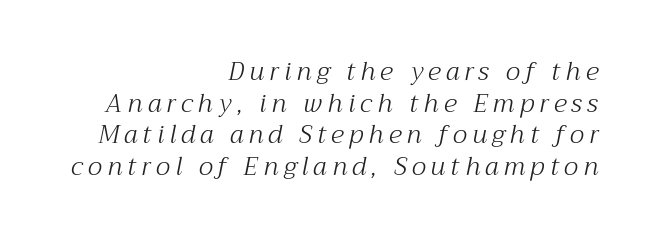
{"italic": "yes", "lean": "right", "slant_degrees": 12, "bold": "no", "underline": "no", "align": "right", "line_spacing": "normal", "line_spacing_ratio": 1.27, "letter_spacing": "wide", "letter_spacing_em": 0.21, "glyph_px": 25}
